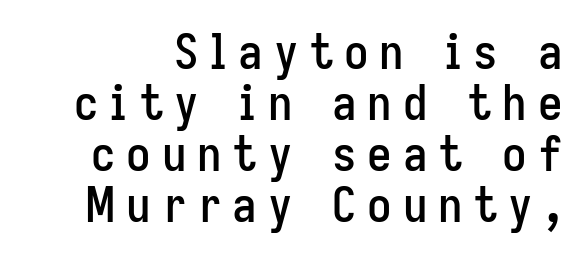
{"serif": "no", "italic": "no", "width": "condensed", "stroke_contrast": "low", "x_height": "medium", "monospaced": "no", "underline": "no", "line_spacing": "tight", "line_spacing_ratio": 1.04, "letter_spacing": "wide", "letter_spacing_em": 0.22, "glyph_px": 49}
